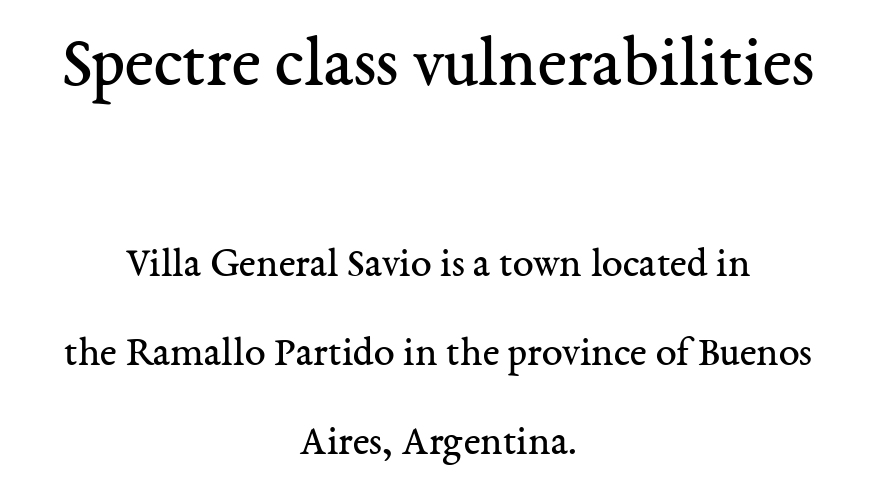
Italic? Not at all — the glyphs are vertical. Ink coverage per letter is moderate at most. The rendering uses natural spacing where letterforms have individual widths. Typeset on center — no edge is straight. Typographically, this falls in the serif category.
